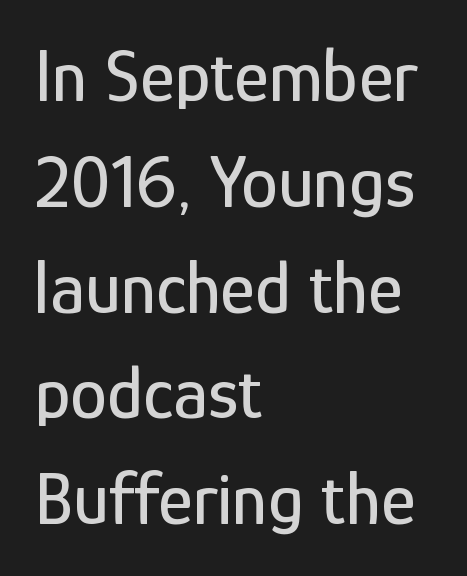
The image shows 74 px condensed sans-serif type, upright; set left-aligned, normal line spacing (1.43x), normal letter spacing, not underlined; low stroke contrast and a medium x-height.
